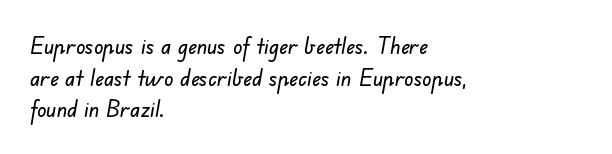
Q: Is the text underlined? A: No.
Q: How is the paragraph aligned? A: Left-aligned.
Q: Is the spacing between letters normal or unusually wide? A: Normal.
Q: Is the spacing between lines tight, normal or loose? A: Normal.
